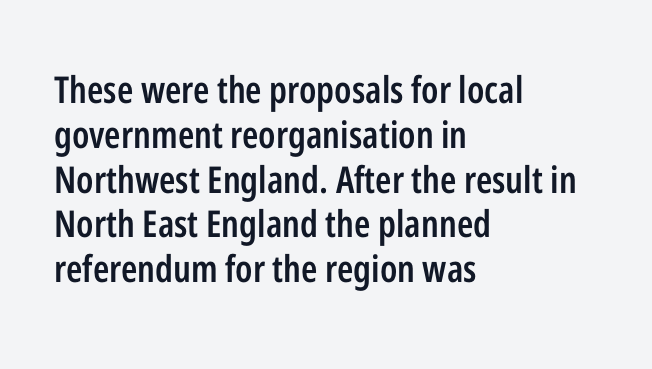
Q: Is the text bold? A: Semi-bold.
Q: Is the text italic (slanted)? A: No, it is upright.
Q: Is the typeface a serif or a sans-serif typeface? A: Sans-serif.
Q: Is the text underlined? A: No.
Q: How is the paragraph aligned? A: Left-aligned.
Q: Is the spacing between letters normal or unusually wide? A: Normal.
Q: Width (condensed, normal, or wide)? A: Condensed.
Q: Stroke contrast? A: Low.
Q: x-height? A: Medium.
Q: Monospaced? A: No.
